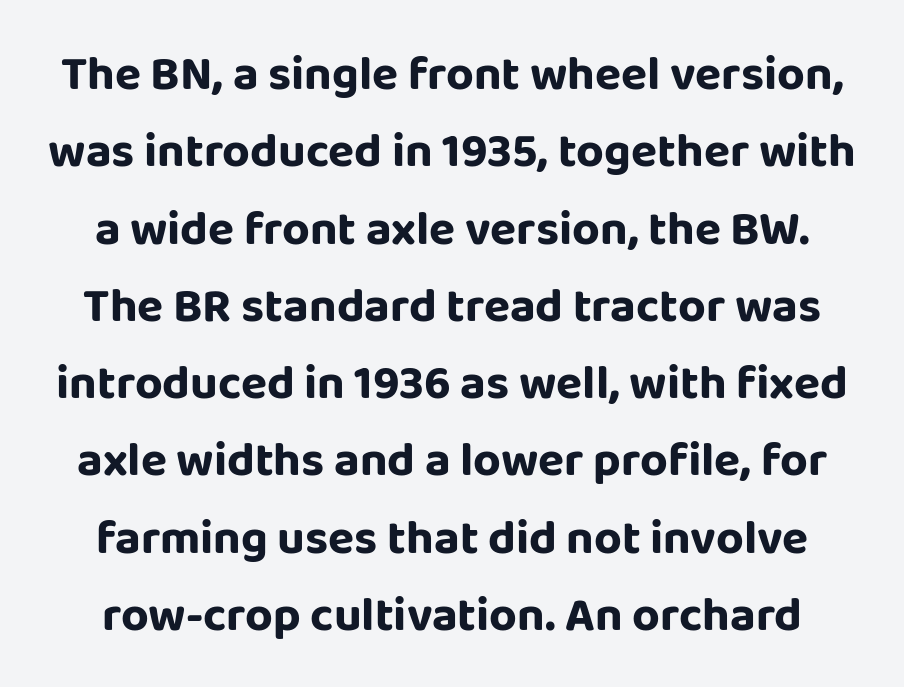
How would I describe the line gaps? Plain and ordinary. This is the regular roman posture of the typeface. Each row of text sits above clean, open space. This sample has the flowing, uneven cadence of proportional lettering. A typesetter would label this face a sans.
